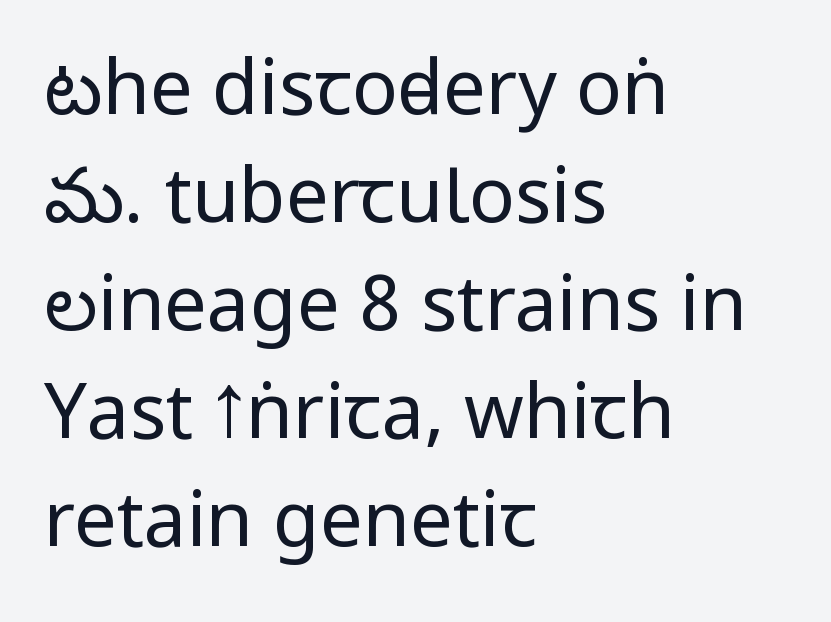
Q: Is the text bold? A: No.
Q: Is the text italic (slanted)? A: No, it is upright.
Q: Is the typeface a serif or a sans-serif typeface? A: Sans-serif.
Q: Is the text underlined? A: No.
Q: How is the paragraph aligned? A: Left-aligned.
Q: Is the spacing between letters normal or unusually wide? A: Normal.
Q: Is the spacing between lines tight, normal or loose? A: Normal.
Q: Width (condensed, normal, or wide)? A: Condensed.
Q: Stroke contrast? A: Low.
Q: x-height? A: Large.
Q: Monospaced? A: No.
